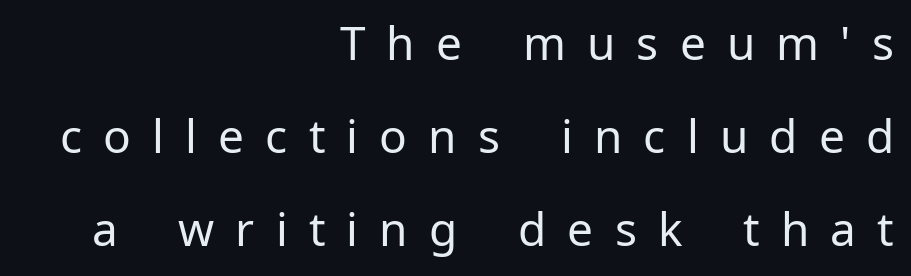
Q: Is the text bold? A: No.
Q: Is the text italic (slanted)? A: No, it is upright.
Q: Is the typeface a serif or a sans-serif typeface? A: Sans-serif.
Q: Is the text underlined? A: No.
Q: How is the paragraph aligned? A: Right-aligned.
Q: Is the spacing between letters normal or unusually wide? A: Unusually wide.
Q: Is the spacing between lines tight, normal or loose? A: Loose.
Q: Width (condensed, normal, or wide)? A: Normal.
Q: Stroke contrast? A: Low.
Q: x-height? A: Medium.
Q: Monospaced? A: No.
